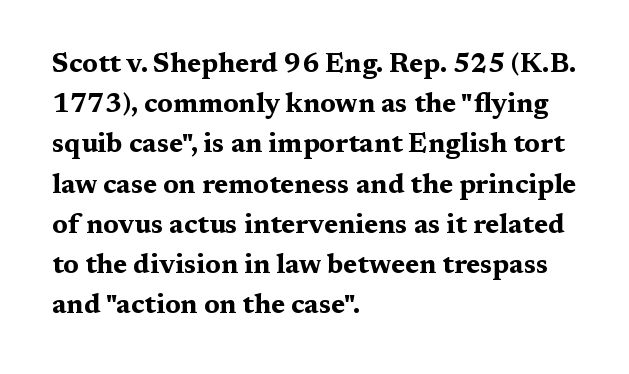
{"italic": "no", "bold": "yes", "underline": "no", "align": "left", "line_spacing": "normal", "line_spacing_ratio": 1.49, "letter_spacing": "normal", "letter_spacing_em": 0.0, "glyph_px": 27}
